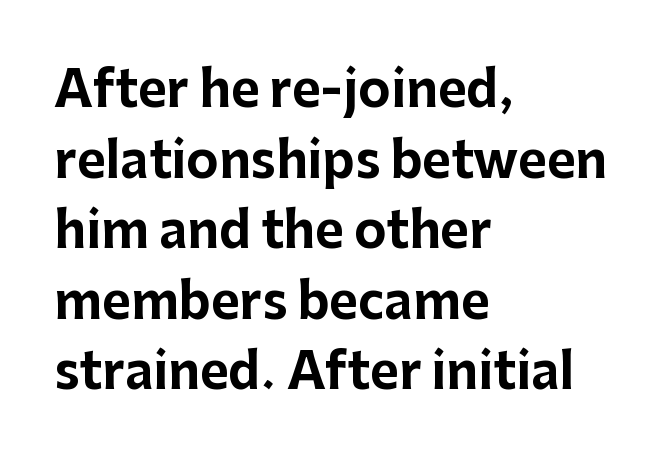
Set as a true bold cut, around the 700 mark. Serifs: no, the terminals of the letterforms are clean. Just letters on the line, the space beneath them empty. Quick note: interline space is typical. A student would call this left alignment; a typographer would say flush left, rag right. This sample uses plain, unmodified letter spacing.
